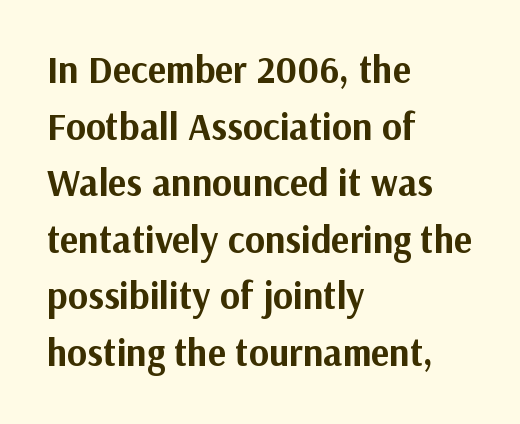
The image shows 38 px bold sans-serif type, upright; set left-aligned, normal line spacing (1.49x), normal letter spacing, not underlined; medium stroke contrast and a medium x-height.
